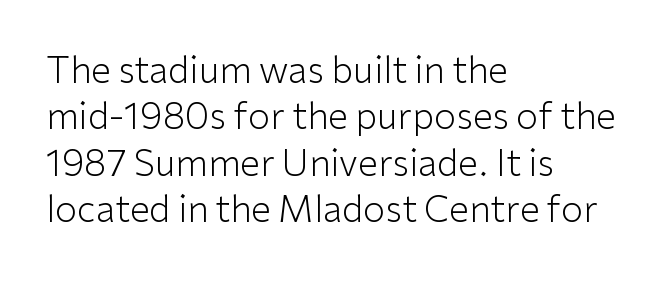
Q: Is the text bold? A: No.
Q: Is the text italic (slanted)? A: No, it is upright.
Q: Is the typeface a serif or a sans-serif typeface? A: Sans-serif.
Q: Is the text underlined? A: No.
Q: How is the paragraph aligned? A: Left-aligned.
Q: Is the spacing between letters normal or unusually wide? A: Normal.
Q: Is the spacing between lines tight, normal or loose? A: Normal.
Q: Width (condensed, normal, or wide)? A: Normal.
Q: Stroke contrast? A: Low.
Q: x-height? A: Medium.
Q: Monospaced? A: No.
